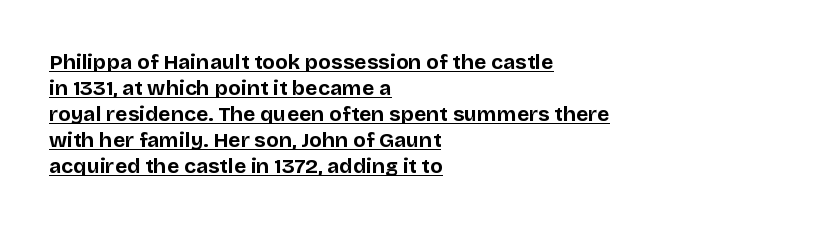
Notice how a bar underscores the lettering throughout. Quick note: not italic, upright. You could call the tracking neutral — neither tight nor loose. Caption: bold face, heavy strokes. The paragraph shown leans on its left margin.
